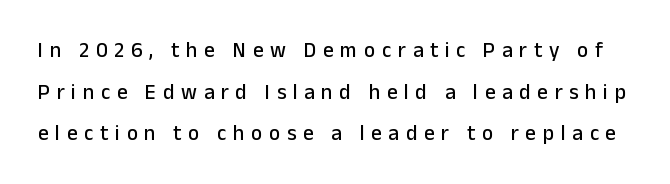
Q: Is the text italic (slanted)? A: No, it is upright.
Q: Is the text underlined? A: No.
Q: Is the spacing between letters normal or unusually wide? A: Unusually wide.
Q: Is the spacing between lines tight, normal or loose? A: Loose.
